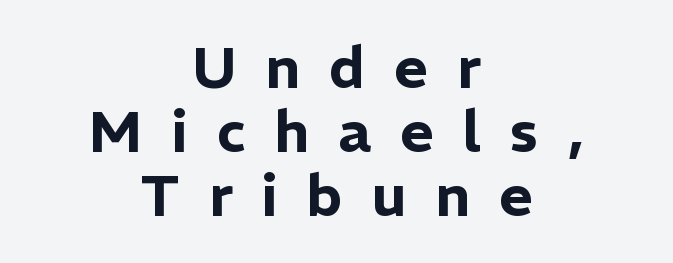
Q: Is the text italic (slanted)? A: No, it is upright.
Q: Is the typeface a serif or a sans-serif typeface? A: Sans-serif.
Q: Is the text underlined? A: No.
Q: How is the paragraph aligned? A: Centered.
Q: Is the spacing between letters normal or unusually wide? A: Unusually wide.
Q: Is the spacing between lines tight, normal or loose? A: Tight.
Q: Width (condensed, normal, or wide)? A: Normal.
Q: Stroke contrast? A: Low.
Q: x-height? A: Medium.
Q: Monospaced? A: No.
